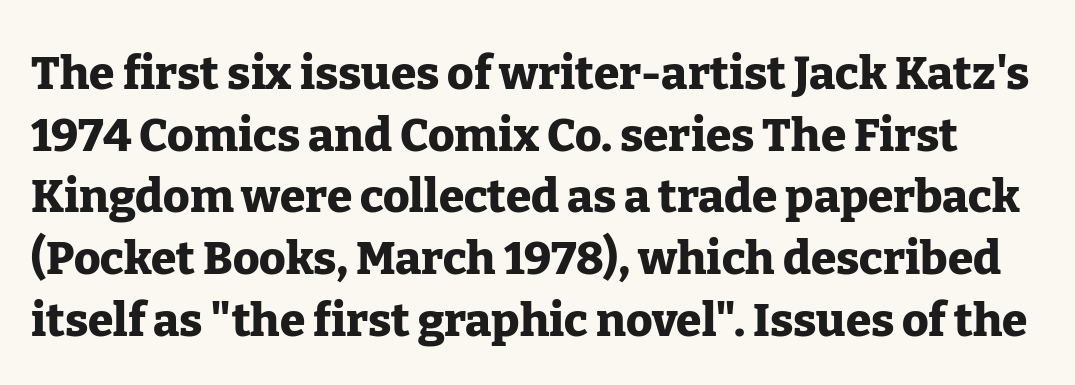
Q: Is the text bold? A: Yes.
Q: Is the text italic (slanted)? A: No, it is upright.
Q: Is the typeface a serif or a sans-serif typeface? A: Serif.
Q: Is the text underlined? A: No.
Q: Is the spacing between letters normal or unusually wide? A: Normal.
Q: Is the spacing between lines tight, normal or loose? A: Normal.
Q: Width (condensed, normal, or wide)? A: Normal.
Q: Stroke contrast? A: Low.
Q: x-height? A: Medium.
Q: Monospaced? A: No.
